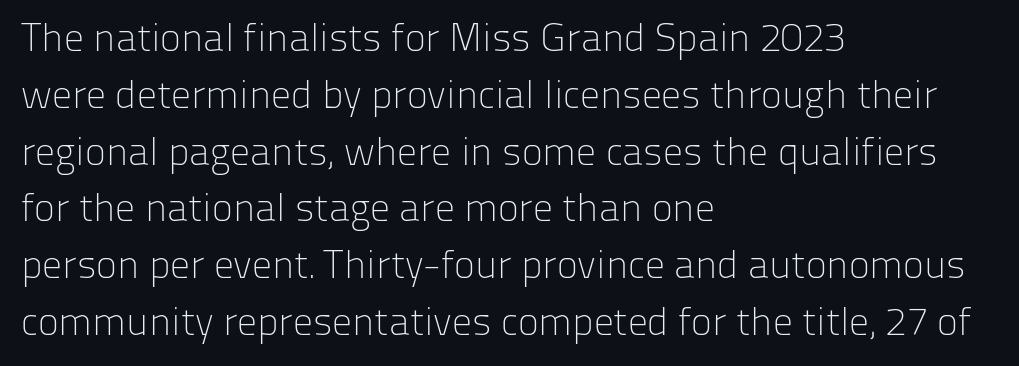
The image shows 40 px light sans-serif type, upright; set left-aligned, normal line spacing (1.42x), normal letter spacing, not underlined; low stroke contrast and a medium x-height.
